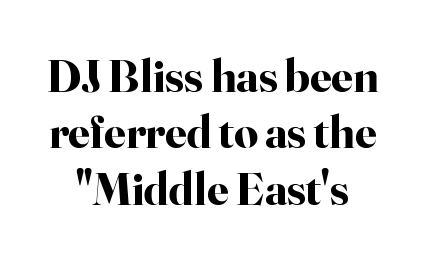
A typesetter would call this proportional, since set widths differ per character. Horizontal alignment here is central, giving a formal, balanced look. Descenders hang freely into open space. Look at the stroke-to-counter ratio: heavy, a bold.
